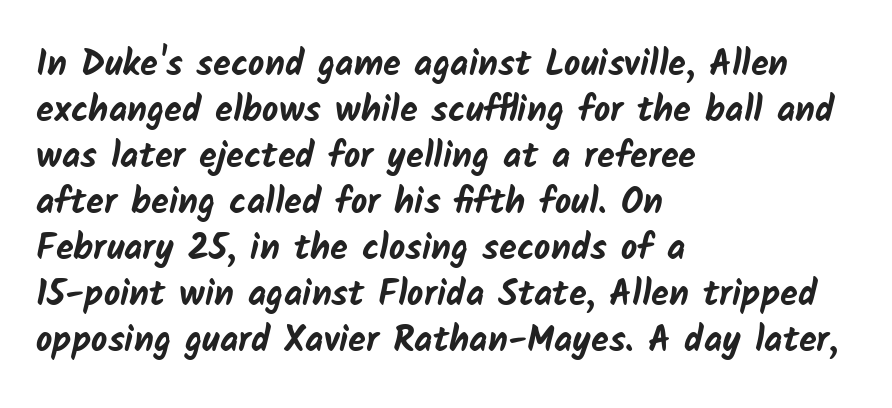
Vertically, the passage feels balanced, rows spaced as you'd expect. Glance below the letters and you will spot only blank space. Looks like regular typesetting: each glyph gets only the width it needs. In terms of letterform style, serifs are entirely absent. The tracking reads as untouched default to a designer's eye. Compared with an ordinary text face, these strokes are far heavier — a full bold.
